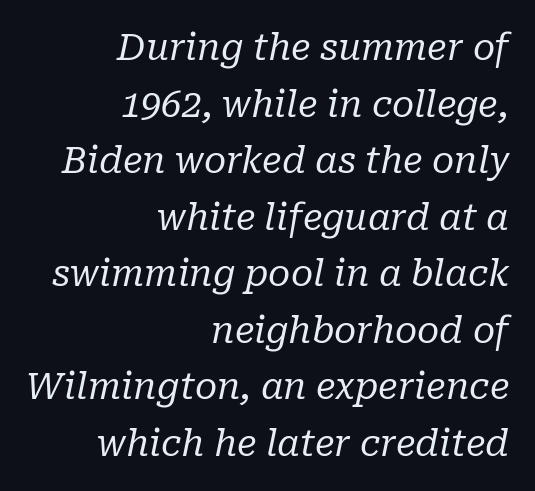
{"serif": "yes", "italic": "yes", "lean": "right", "slant_degrees": 10, "bold": "no", "weight": "regular", "width": "normal", "stroke_contrast": "low", "x_height": "medium", "monospaced": "no", "underline": "no", "align": "right", "line_spacing": "normal", "line_spacing_ratio": 1.57, "letter_spacing": "normal", "letter_spacing_em": 0.0, "glyph_px": 36}
